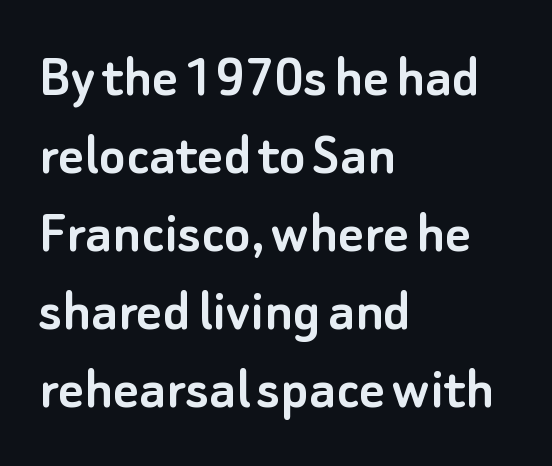
The image shows 62 px sans-serif type, upright; set left-aligned, normal line spacing (1.26x), normal letter spacing, not underlined; low stroke contrast and a small x-height.
